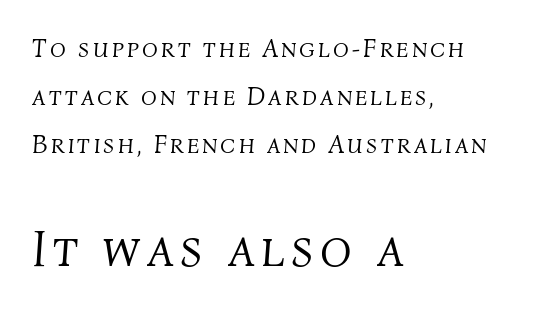
Q: Is the text bold? A: No.
Q: Is the text italic (slanted)? A: Yes, it leans right by about 4 degrees.
Q: Is the text underlined? A: No.
Q: How is the paragraph aligned? A: Left-aligned.
Q: Which block of text is set in a larger size, the first (top) or the second (bottom)? A: The second (bottom) one.
Q: Width (condensed, normal, or wide)? A: Normal.
Q: Stroke contrast? A: Medium.
Q: x-height? A: Medium.
Q: Monospaced? A: No.
